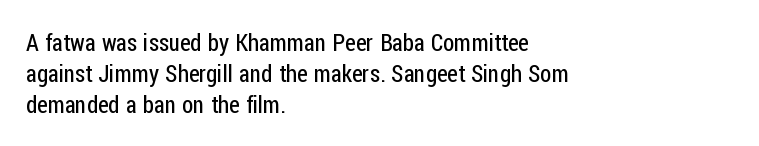
Q: Is the text bold? A: No.
Q: Is the text italic (slanted)? A: No, it is upright.
Q: Is the text underlined? A: No.
Q: How is the paragraph aligned? A: Left-aligned.
Q: Is the spacing between letters normal or unusually wide? A: Normal.
Q: Is the spacing between lines tight, normal or loose? A: Normal.
